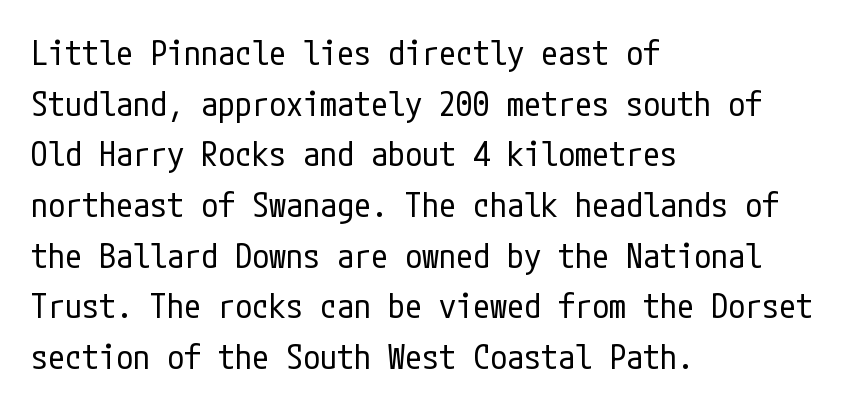
The image shows 34 px regular-weight, condensed sans-serif type, upright; set left-aligned, normal line spacing (1.49x), normal letter spacing, not underlined; low stroke contrast and a medium x-height.
